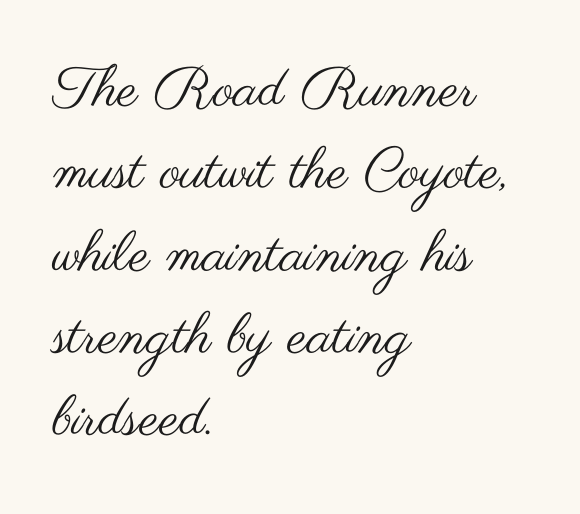
In terms of letterspacing, this is plain default setting. The gap between lines stays unmarked. Is this a fixed-width face? No — the glyphs have proportional, varying widths. This sample keeps an unexceptional amount of space between lines. Stroke thickness stays within the range of a standard reading face or lighter.
